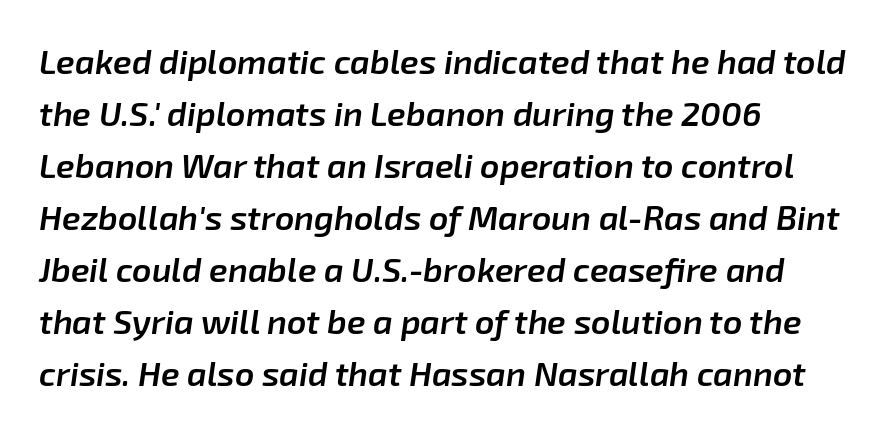
The image shows 34 px semibold type, italic (leaning right); set left-aligned, normal line spacing (1.53x), normal letter spacing, not underlined; low stroke contrast and a medium x-height.
